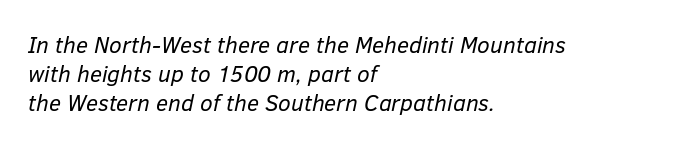
{"italic": "yes", "lean": "right", "slant_degrees": 12, "bold": "no", "underline": "no", "align": "left", "line_spacing": "normal", "line_spacing_ratio": 1.27, "letter_spacing": "normal", "letter_spacing_em": 0.0, "glyph_px": 23}
